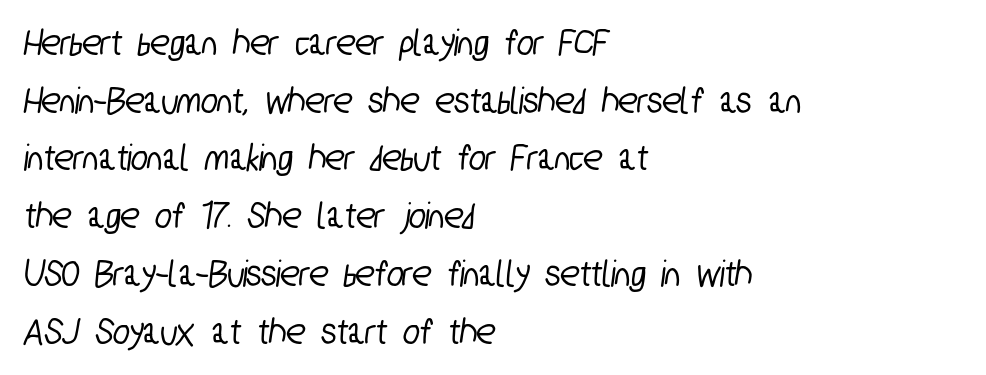
{"serif": "no", "width": "condensed", "stroke_contrast": "low", "x_height": "medium", "monospaced": "no", "underline": "no", "align": "left", "line_spacing": "normal", "line_spacing_ratio": 1.48, "letter_spacing": "normal", "letter_spacing_em": 0.0, "glyph_px": 39}
